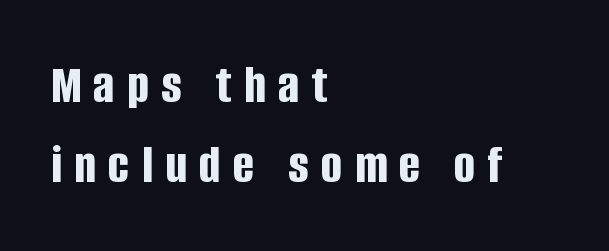
Q: Is the text bold? A: Yes.
Q: Is the text italic (slanted)? A: No, it is upright.
Q: Is the typeface a serif or a sans-serif typeface? A: Sans-serif.
Q: Is the text underlined? A: No.
Q: How is the paragraph aligned? A: Left-aligned.
Q: Is the spacing between letters normal or unusually wide? A: Unusually wide.
Q: Is the spacing between lines tight, normal or loose? A: Normal.
Q: Width (condensed, normal, or wide)? A: Condensed.
Q: Stroke contrast? A: Low.
Q: x-height? A: Large.
Q: Monospaced? A: No.
